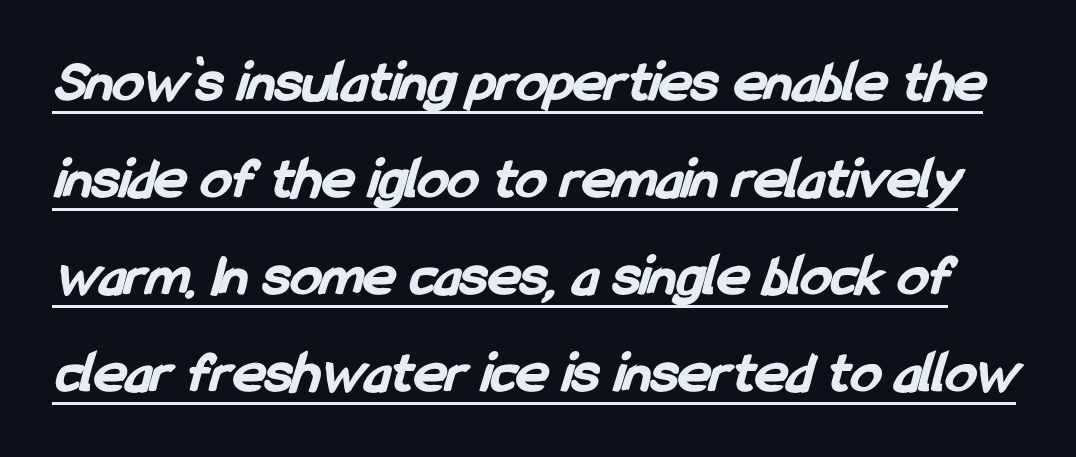
This sample carries an underscore along the baseline area. Students, this is bold: see how much ink each stroke carries. The letters advance in unequal steps, a hallmark of proportional type. Nothing sits at the stroke ends, so this counts as sans-serif.
